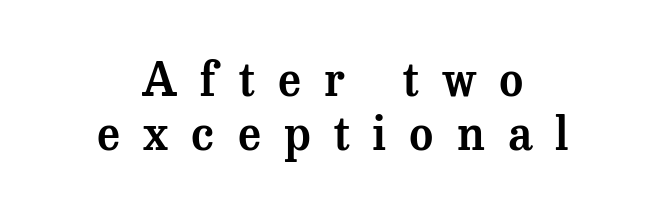
The image shows 46 px serif type, upright; set centered, line spacing 1.18x, unusually wide letter spacing (+0.5 em), not underlined; medium stroke contrast and a medium x-height.
